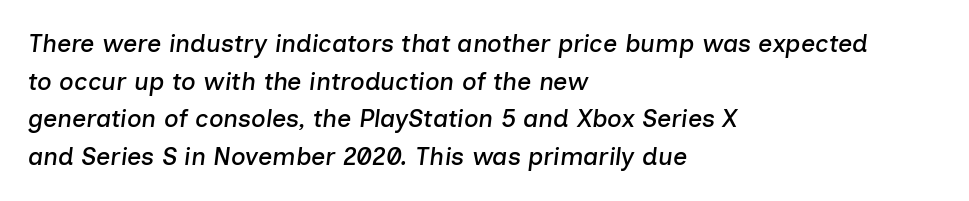
{"italic": "yes", "lean": "right", "slant_degrees": 7, "underline": "no", "align": "left", "line_spacing": "normal", "line_spacing_ratio": 1.51, "letter_spacing": "normal", "letter_spacing_em": 0.0, "glyph_px": 25}
